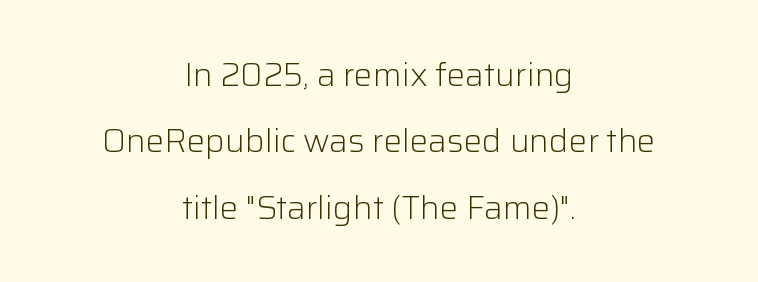
The image shows 33 px light sans-serif type, upright; set centered, loose line spacing (2.01x), normal letter spacing, not underlined; low stroke contrast and a medium x-height.
